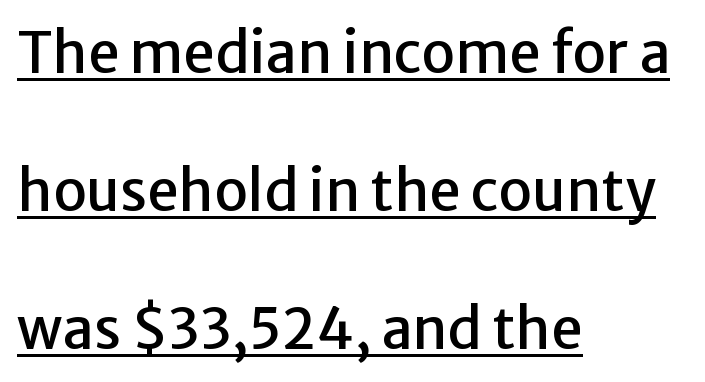
This sample has the flowing, uneven cadence of proportional lettering. These lines are composed in type without serifs. Caption: multi-line text, flush left, ragged right. It's the straight-up-and-down kind of type. The letters sit at their default tracking, neither squeezed nor spread. Vertically, the passage feels expansive, rows floating well apart.
